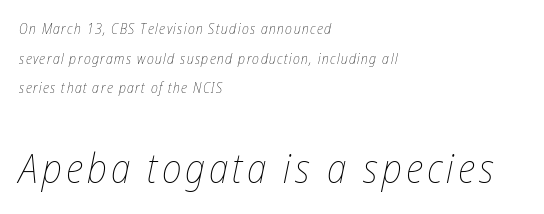
Slanted lettering throughout. Think of a printed novel: that variable character pitch is what you see here. The strokes carry an ordinary text weight at most. Bare-footed words on every line. You get the small type first, then a jump to larger type.
